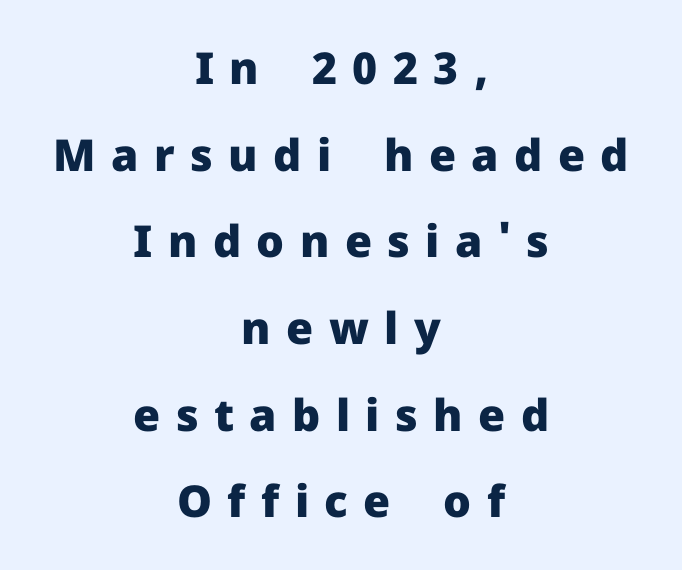
{"serif": "no", "italic": "no", "bold": "yes", "weight": "heavy", "width": "normal", "stroke_contrast": "low", "x_height": "medium", "monospaced": "no", "underline": "no", "align": "center", "line_spacing": "loose", "line_spacing_ratio": 1.97, "letter_spacing": "wide", "letter_spacing_em": 0.35, "glyph_px": 44}
